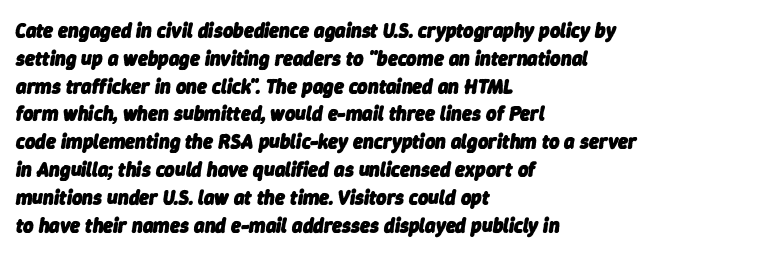
Teacher's note: observe the even left margin — that is flush-left alignment. The glyphs have the mass of a bold cut. In terms of posture, this sample is oblique. Horizontal bands of white between lines are of average thickness. Tracking here is standard; glyphs follow each other at the usual distance. The strip under each line holds only bare page.
